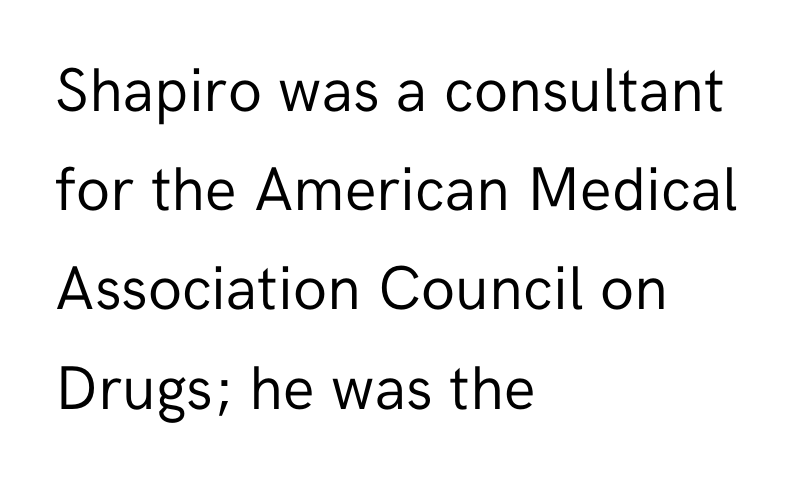
{"serif": "no", "italic": "no", "bold": "no", "weight": "regular", "width": "normal", "stroke_contrast": "low", "x_height": "medium", "monospaced": "no", "underline": "no", "align": "left", "line_spacing": "normal", "line_spacing_ratio": 1.6, "letter_spacing": "normal", "letter_spacing_em": 0.0, "glyph_px": 62}
